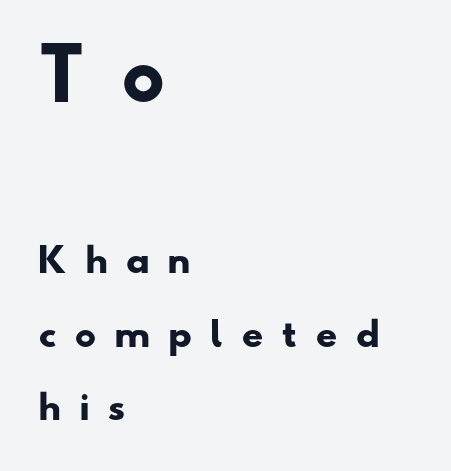
The specimen omits any rule beneath the text block's lines. There is plenty of visible air inserted between adjacent glyphs. Of the two passages, the one on top uses the larger point size. You could not count columns in this text — the font is proportionally spaced.
